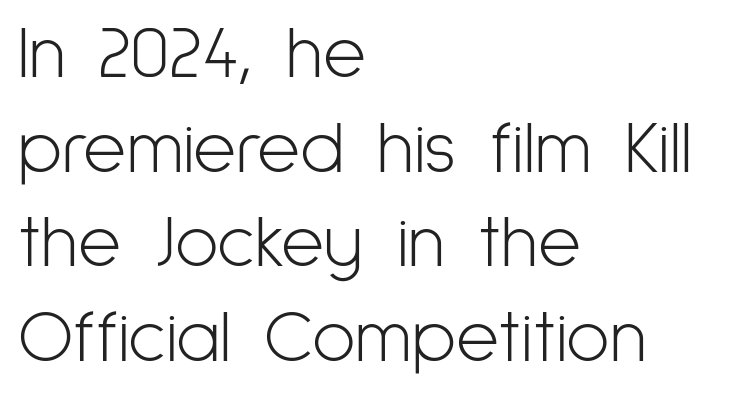
The rendering uses natural spacing where letterforms have individual widths. Classification — sans serif. Weight: not bold — regular or lighter. In terms of leading, this rendering sits right in the middle.
